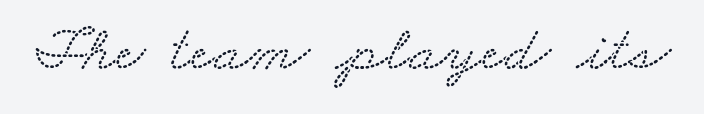
Q: Is the typeface a serif or a sans-serif typeface? A: Serif.
Q: Is the text underlined? A: No.
Q: Is the spacing between letters normal or unusually wide? A: Normal.
Q: Width (condensed, normal, or wide)? A: Wide.
Q: Stroke contrast? A: Medium.
Q: x-height? A: Small.
Q: Monospaced? A: No.
